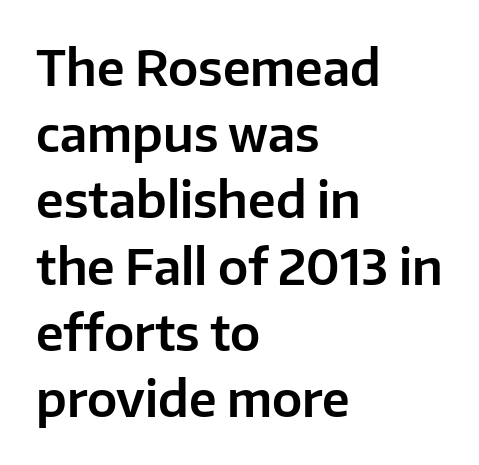
Q: Is the text italic (slanted)? A: No, it is upright.
Q: Is the typeface a serif or a sans-serif typeface? A: Sans-serif.
Q: Is the text underlined? A: No.
Q: How is the paragraph aligned? A: Left-aligned.
Q: Is the spacing between letters normal or unusually wide? A: Normal.
Q: Is the spacing between lines tight, normal or loose? A: Normal.
Q: Width (condensed, normal, or wide)? A: Normal.
Q: Stroke contrast? A: Low.
Q: x-height? A: Medium.
Q: Monospaced? A: No.
